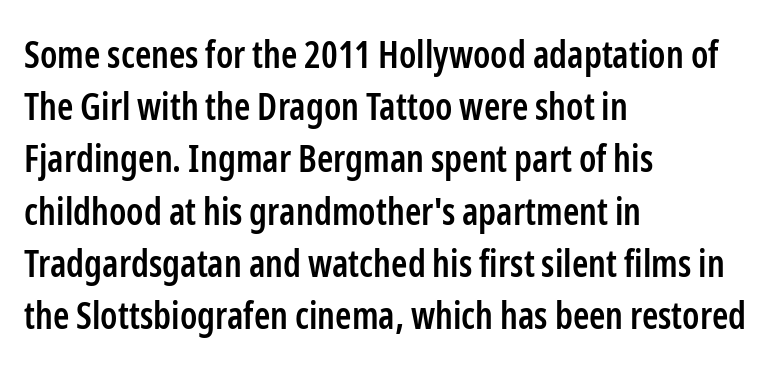
{"serif": "no", "italic": "no", "bold": "semi", "weight": "semibold", "width": "condensed", "stroke_contrast": "low", "x_height": "medium", "monospaced": "no", "underline": "no", "align": "left", "line_spacing": "normal", "line_spacing_ratio": 1.41, "letter_spacing": "normal", "letter_spacing_em": 0.0, "glyph_px": 37}
